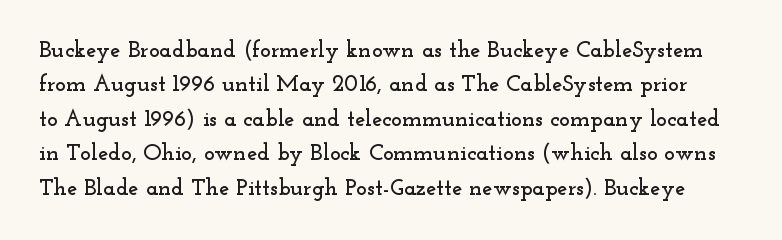
Check the space under the baseline: it is left empty. The passage shown stacks its lines at a standard gap. This rendering leaves character spacing at its baseline value. This is roman type, the default non-slanted kind.
